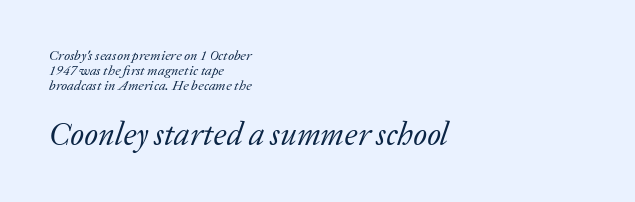
No letter is thick-stroked: the sample isn't bold. A typesetter would mark this as italic. The line texture is even and compact thanks to regular tracking. Character size in the trailing block exceeds that of the leading block.
